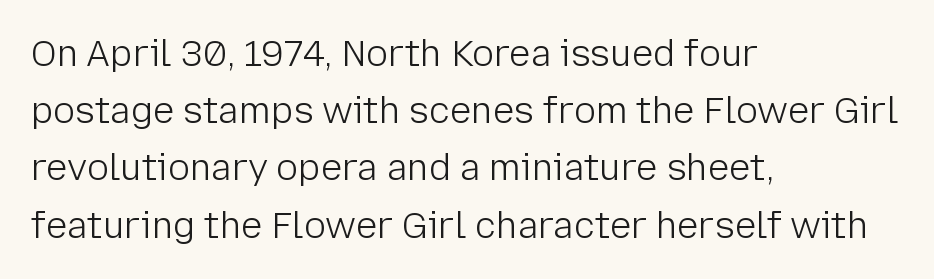
Q: Is the text bold? A: No.
Q: Is the text italic (slanted)? A: No, it is upright.
Q: Is the typeface a serif or a sans-serif typeface? A: Sans-serif.
Q: Is the text underlined? A: No.
Q: How is the paragraph aligned? A: Left-aligned.
Q: Is the spacing between letters normal or unusually wide? A: Normal.
Q: Is the spacing between lines tight, normal or loose? A: Normal.
Q: Width (condensed, normal, or wide)? A: Normal.
Q: Stroke contrast? A: Low.
Q: x-height? A: Medium.
Q: Monospaced? A: No.
